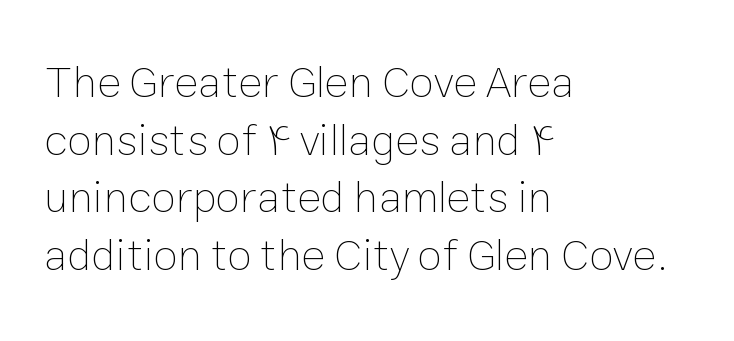
The image shows 45 px thin type, upright; set left-aligned, normal line spacing (1.28x), normal letter spacing, not underlined; low stroke contrast and a medium x-height.
